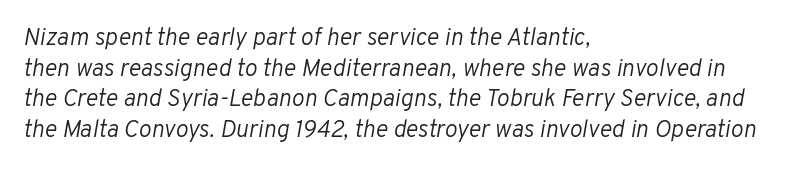
The image shows 24 px text type, italic (leaning right); set left-aligned, normal line spacing (1.28x), normal letter spacing, not underlined.
